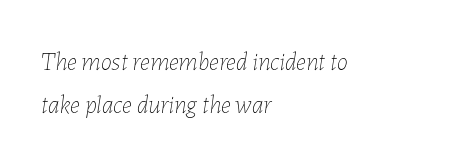
{"italic": "yes", "lean": "right", "slant_degrees": 7, "bold": "no", "underline": "no", "align": "left", "line_spacing_ratio": 1.73, "letter_spacing": "normal", "letter_spacing_em": 0.0, "glyph_px": 25}
